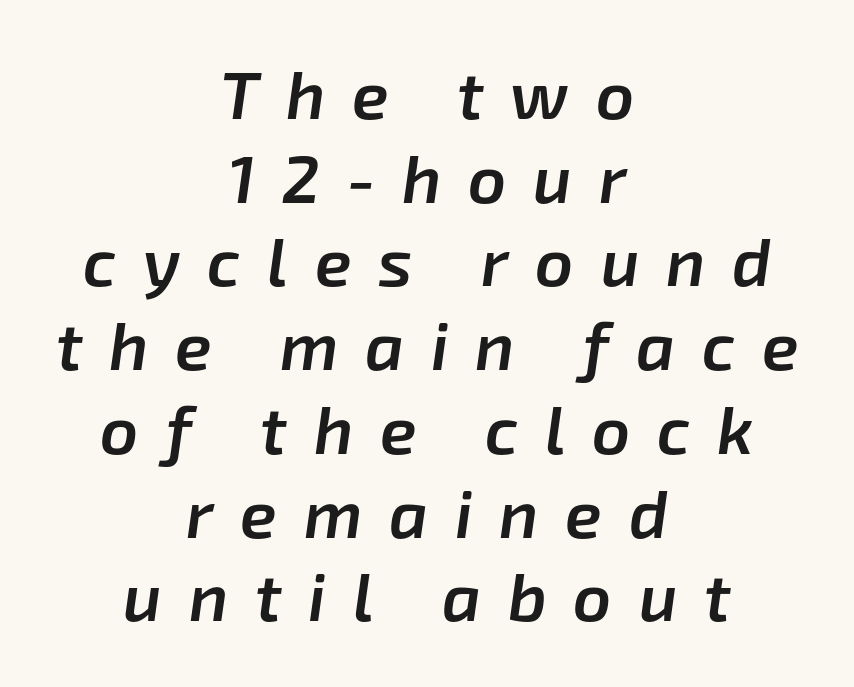
Q: Is the text bold? A: Semi-bold.
Q: Is the text italic (slanted)? A: Yes, it leans right by about 8 degrees.
Q: Is the text underlined? A: No.
Q: How is the paragraph aligned? A: Centered.
Q: Is the spacing between letters normal or unusually wide? A: Unusually wide.
Q: Is the spacing between lines tight, normal or loose? A: Normal.
Q: Width (condensed, normal, or wide)? A: Normal.
Q: Stroke contrast? A: Low.
Q: x-height? A: Medium.
Q: Monospaced? A: No.
